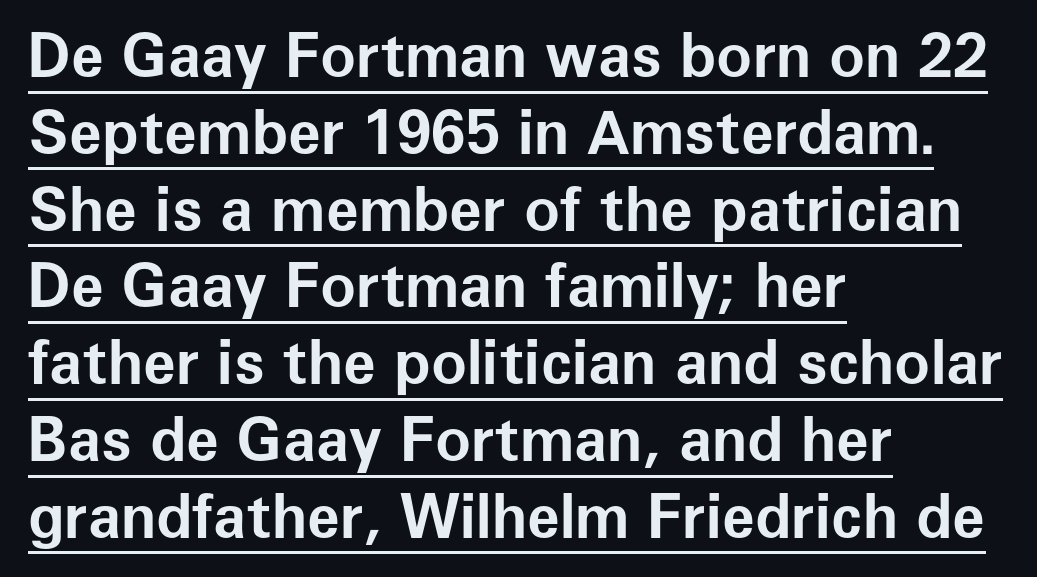
The image shows 60 px bold sans-serif type, upright; set left-aligned, normal line spacing (1.28x), normal letter spacing, underlined; low stroke contrast and a medium x-height.
